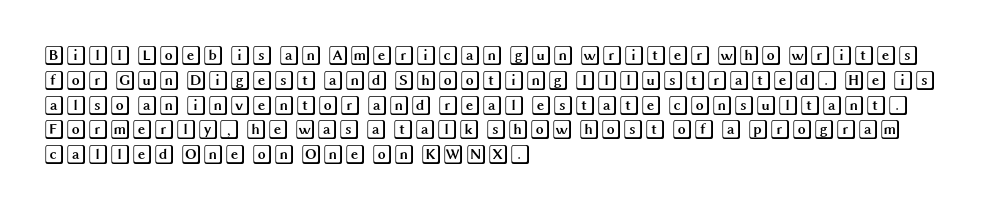
A roman cut, with each character standing at attention. The letters sit at their default tracking, neither squeezed nor spread. Compared with a centered layout, this one pins lines to the left instead. Clear beneath every line of the passage.
